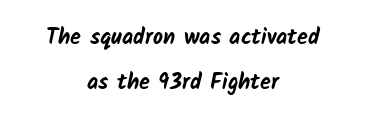
Airy leading. Horizontal alignment here is central, giving a formal, balanced look. Look at the stroke-to-counter ratio: heavy, a bold. Type without underlining. These lines keep a tight, regular rhythm from letter to letter.
